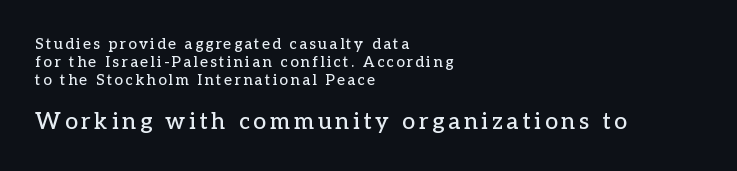
Q: Is the text italic (slanted)? A: No, it is upright.
Q: Is the text underlined? A: No.
Q: How is the paragraph aligned? A: Left-aligned.
Q: Which block of text is set in a larger size, the first (top) or the second (bottom)? A: The second (bottom) one.
